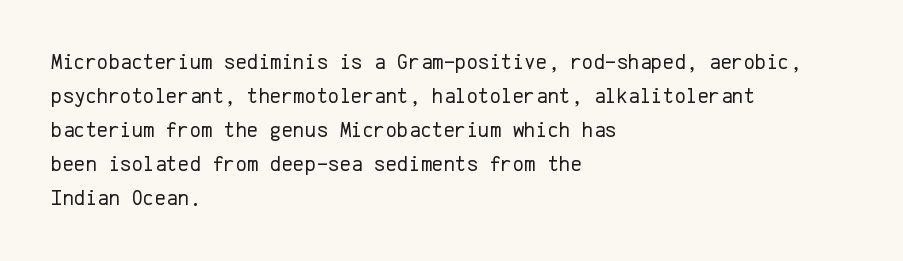
{"italic": "no", "bold": "no", "underline": "no", "align": "left", "line_spacing": "normal", "line_spacing_ratio": 1.54, "letter_spacing": "normal", "letter_spacing_em": 0.0, "glyph_px": 22}
